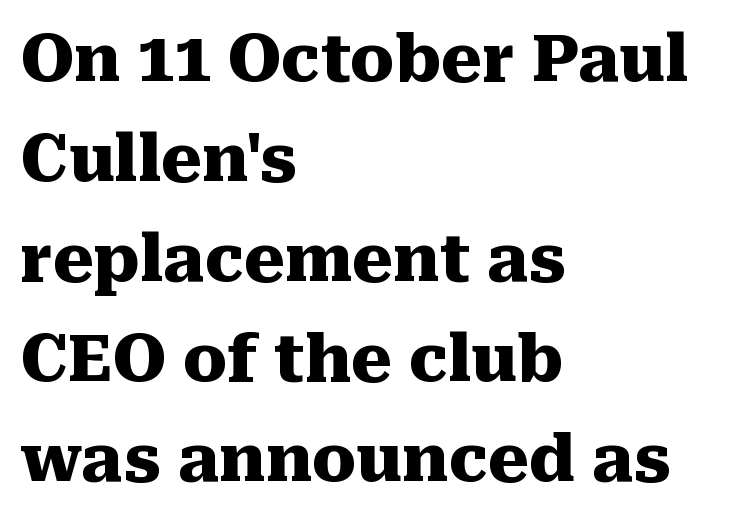
The image shows 65 px heavy serif type, upright; set left-aligned, normal line spacing (1.54x), normal letter spacing, not underlined; medium stroke contrast and a medium x-height.
